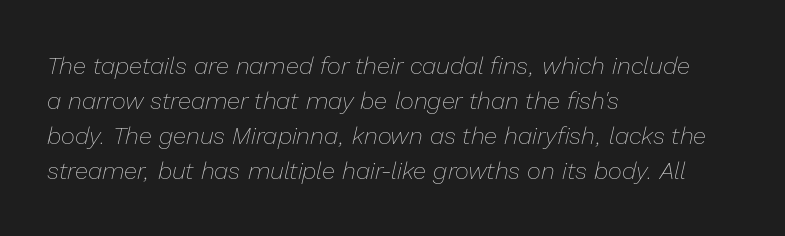
Q: Is the text bold? A: No.
Q: Is the text italic (slanted)? A: Yes, it leans right by about 13 degrees.
Q: Is the text underlined? A: No.
Q: How is the paragraph aligned? A: Left-aligned.
Q: Is the spacing between letters normal or unusually wide? A: Normal.
Q: Is the spacing between lines tight, normal or loose? A: Normal.
